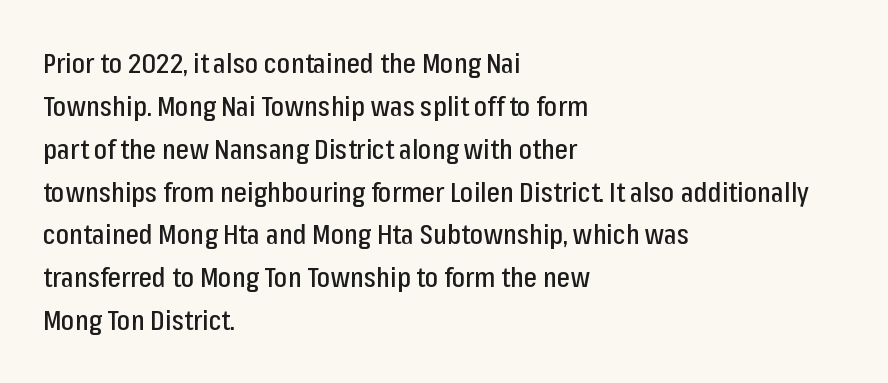
Q: Is the text italic (slanted)? A: No, it is upright.
Q: Is the typeface a serif or a sans-serif typeface? A: Sans-serif.
Q: Is the text underlined? A: No.
Q: How is the paragraph aligned? A: Left-aligned.
Q: Is the spacing between letters normal or unusually wide? A: Normal.
Q: Is the spacing between lines tight, normal or loose? A: Normal.
Q: Width (condensed, normal, or wide)? A: Condensed.
Q: Stroke contrast? A: Low.
Q: x-height? A: Medium.
Q: Monospaced? A: No.
